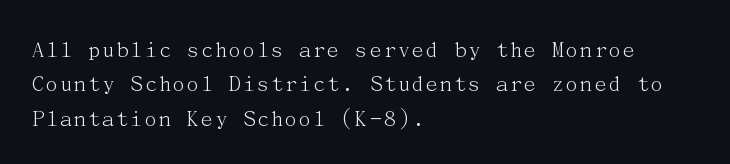
{"italic": "no", "bold": "no", "underline": "no", "align": "left", "line_spacing": "normal", "line_spacing_ratio": 1.43, "letter_spacing": "normal", "letter_spacing_em": 0.0, "glyph_px": 24}
